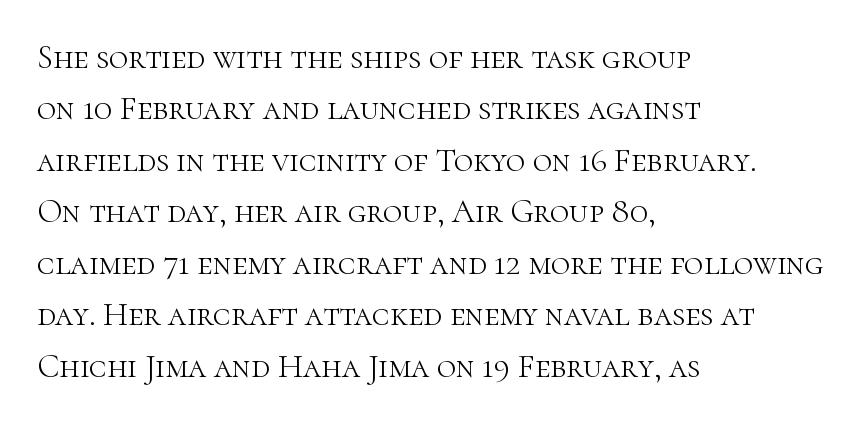
Q: Is the text bold? A: No.
Q: Is the text italic (slanted)? A: No, it is upright.
Q: Is the typeface a serif or a sans-serif typeface? A: Serif.
Q: Is the text underlined? A: No.
Q: How is the paragraph aligned? A: Left-aligned.
Q: Is the spacing between letters normal or unusually wide? A: Normal.
Q: Is the spacing between lines tight, normal or loose? A: Normal.
Q: Width (condensed, normal, or wide)? A: Normal.
Q: Stroke contrast? A: High.
Q: x-height? A: Medium.
Q: Monospaced? A: No.
